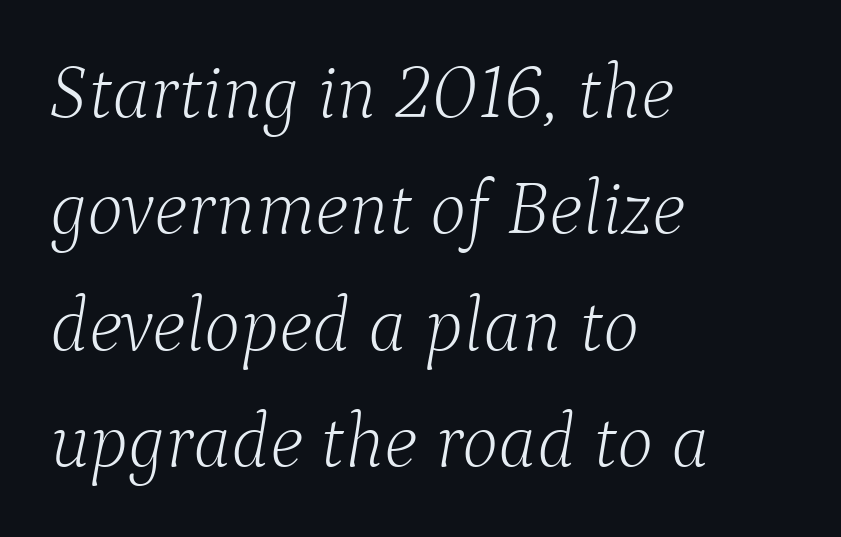
If you drew a ruler down the left edge, every line would touch it. The lines sit at an ordinary, default distance from one another. Each word holds together tightly as a unit, with standard inter-letter gaps. Note: serifs present on the glyphs. In terms of posture, this sample is oblique.
